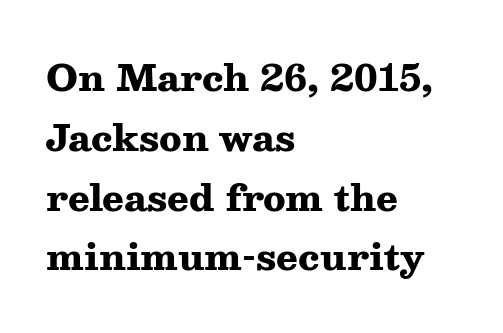
The image shows 36 px heavy, wide serif type, upright; set left-aligned, normal line spacing (1.66x), normal letter spacing, not underlined; medium stroke contrast and a medium x-height.
